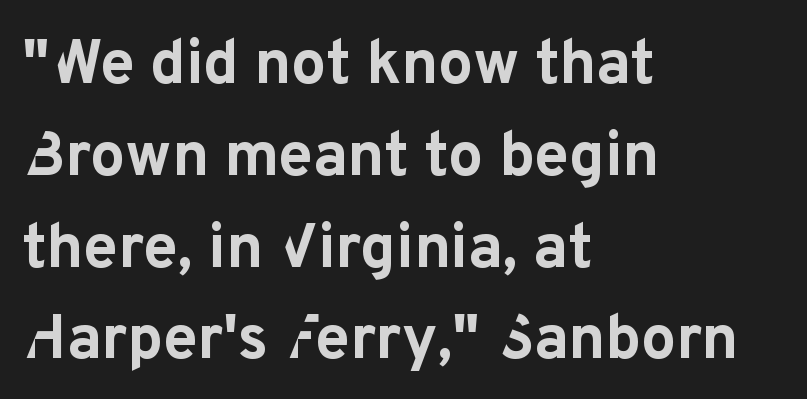
Q: Is the text bold? A: Yes.
Q: Is the text italic (slanted)? A: No, it is upright.
Q: Is the typeface a serif or a sans-serif typeface? A: Sans-serif.
Q: Is the text underlined? A: No.
Q: How is the paragraph aligned? A: Left-aligned.
Q: Is the spacing between letters normal or unusually wide? A: Normal.
Q: Is the spacing between lines tight, normal or loose? A: Normal.
Q: Width (condensed, normal, or wide)? A: Normal.
Q: Stroke contrast? A: Low.
Q: x-height? A: Medium.
Q: Monospaced? A: No.
